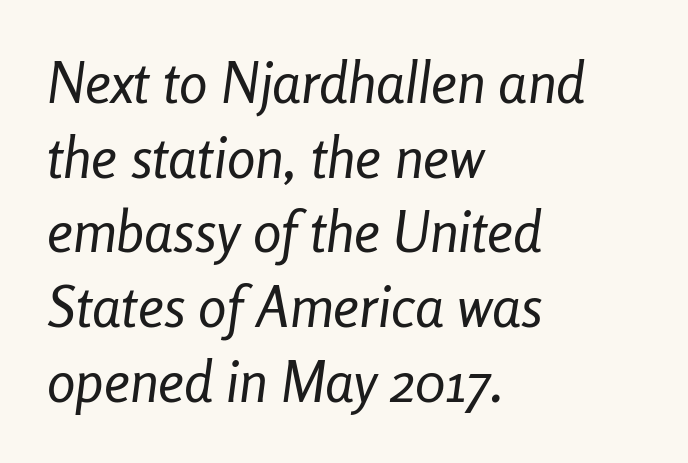
Tall strokes in this sample are angled rather than plumb. Letters have the restrained weight of plain body copy at most. Successive baselines arrive at the customary interval. Bare-footed words on every line. In CSS terms this would be text-align: left.
